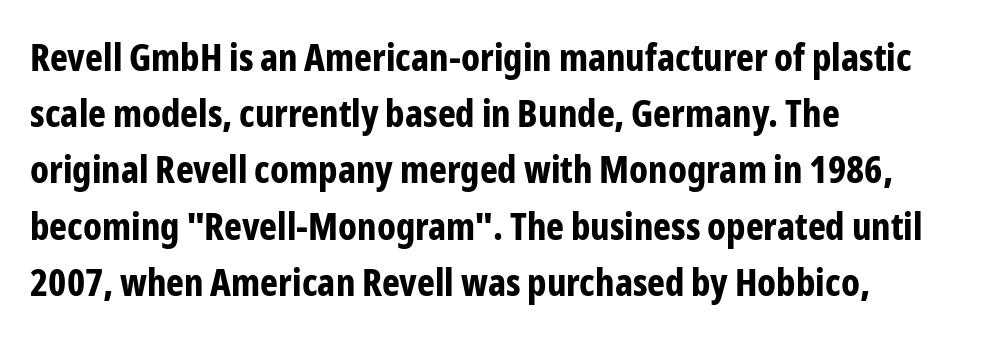
Q: Is the text bold? A: Yes.
Q: Is the text italic (slanted)? A: No, it is upright.
Q: Is the typeface a serif or a sans-serif typeface? A: Sans-serif.
Q: Is the text underlined? A: No.
Q: How is the paragraph aligned? A: Left-aligned.
Q: Is the spacing between letters normal or unusually wide? A: Normal.
Q: Is the spacing between lines tight, normal or loose? A: Normal.
Q: Width (condensed, normal, or wide)? A: Condensed.
Q: Stroke contrast? A: Low.
Q: x-height? A: Medium.
Q: Monospaced? A: No.
